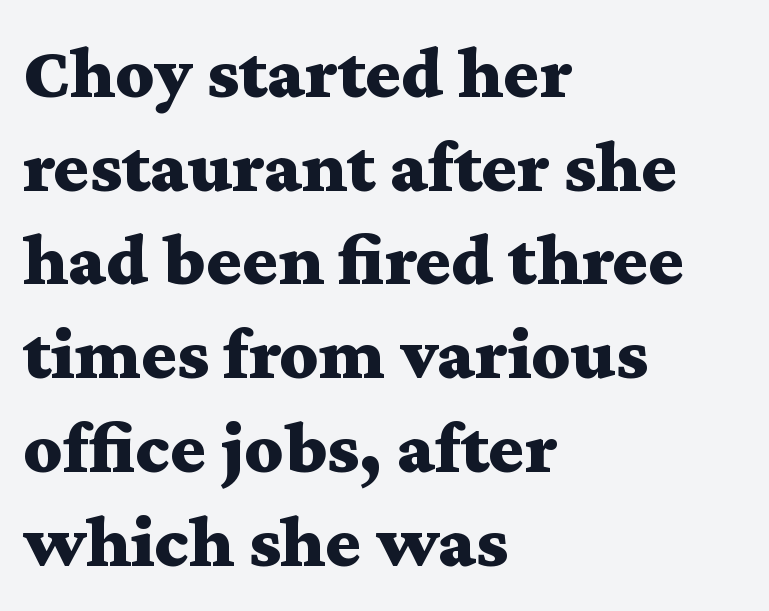
The ragged edge is on the right, which tells us the setting is flush left. Ordinary non-slanted type is in use. Short note: letters normally spaced. The letters are bold, with thick, heavy strokes.
